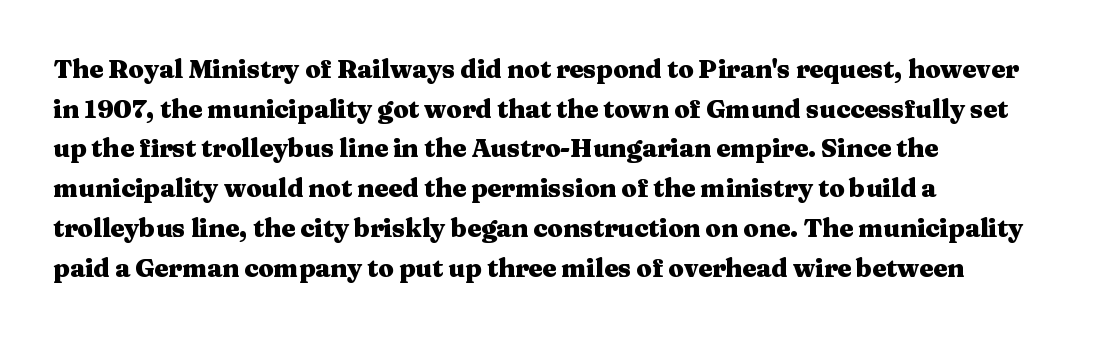
The image shows 25 px bold type, upright; set left-aligned, normal line spacing (1.59x), normal letter spacing, not underlined.
